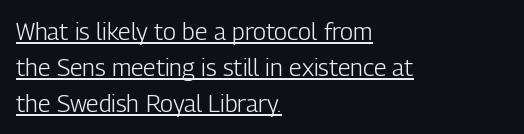
Q: Is the text bold? A: No.
Q: Is the text italic (slanted)? A: No, it is upright.
Q: Is the text underlined? A: Yes.
Q: How is the paragraph aligned? A: Left-aligned.
Q: Is the spacing between letters normal or unusually wide? A: Normal.
Q: Is the spacing between lines tight, normal or loose? A: Normal.
